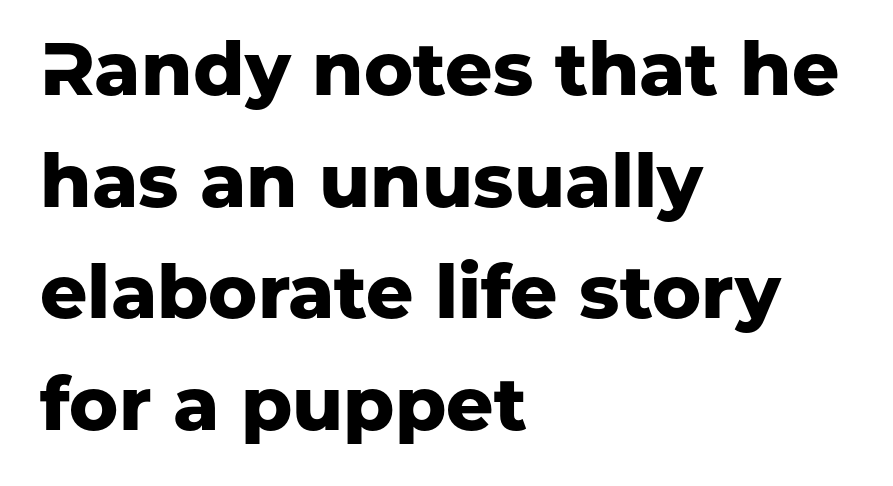
The image shows 74 px heavy sans-serif type, upright; set left-aligned, normal line spacing (1.51x), normal letter spacing, not underlined; low stroke contrast and a medium x-height.
